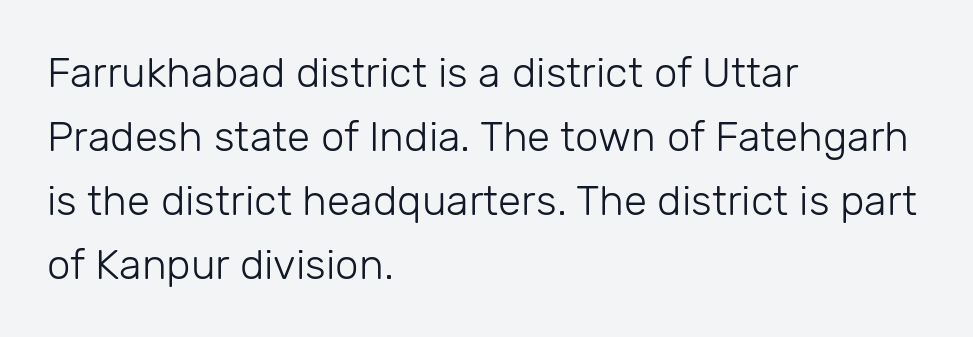
Q: Is the text bold? A: No.
Q: Is the text italic (slanted)? A: No, it is upright.
Q: Is the typeface a serif or a sans-serif typeface? A: Sans-serif.
Q: Is the text underlined? A: No.
Q: How is the paragraph aligned? A: Left-aligned.
Q: Is the spacing between letters normal or unusually wide? A: Normal.
Q: Is the spacing between lines tight, normal or loose? A: Normal.
Q: Width (condensed, normal, or wide)? A: Normal.
Q: Stroke contrast? A: Low.
Q: x-height? A: Medium.
Q: Monospaced? A: No.
